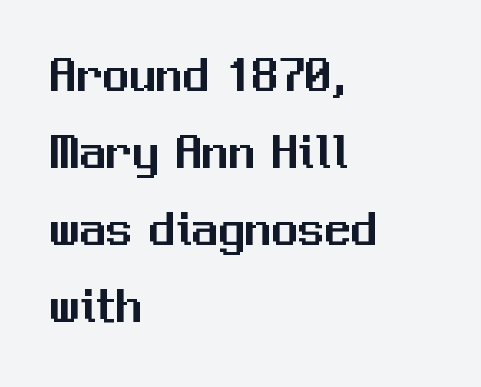
{"serif": "no", "italic": "no", "width": "normal", "stroke_contrast": "medium", "x_height": "medium", "monospaced": "no", "underline": "no", "align": "left", "line_spacing": "normal", "line_spacing_ratio": 1.45, "letter_spacing": "normal", "letter_spacing_em": 0.0, "glyph_px": 53}
